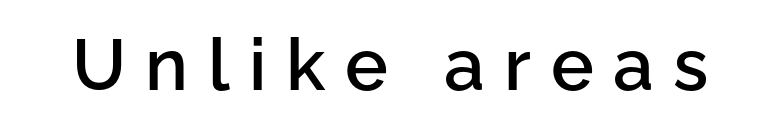
Q: Is the text bold? A: Semi-bold.
Q: Is the text italic (slanted)? A: No, it is upright.
Q: Is the typeface a serif or a sans-serif typeface? A: Sans-serif.
Q: Is the text underlined? A: No.
Q: Is the spacing between letters normal or unusually wide? A: Unusually wide.
Q: Width (condensed, normal, or wide)? A: Normal.
Q: Stroke contrast? A: Low.
Q: x-height? A: Medium.
Q: Monospaced? A: No.
